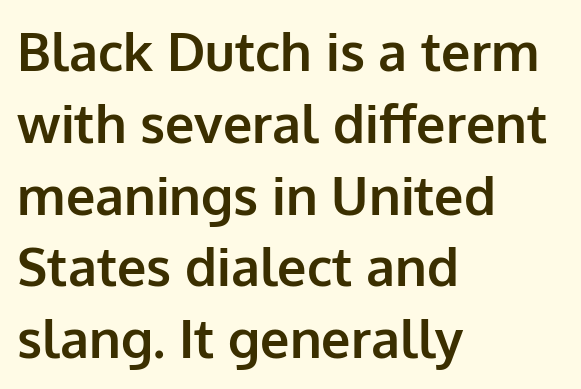
The image shows 52 px bold sans-serif type, upright; set left-aligned, normal line spacing (1.38x), normal letter spacing, not underlined; low stroke contrast and a medium x-height.
